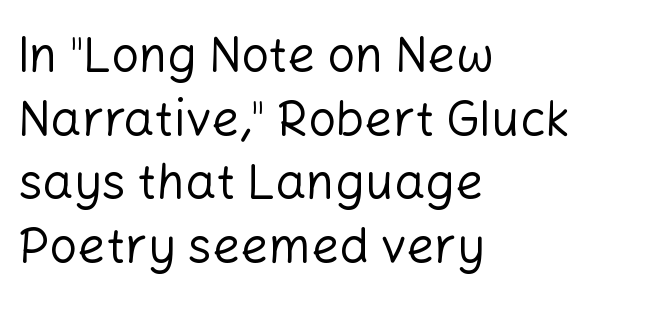
Q: Is the text bold? A: No.
Q: Is the text italic (slanted)? A: No, it is upright.
Q: Is the typeface a serif or a sans-serif typeface? A: Sans-serif.
Q: Is the text underlined? A: No.
Q: How is the paragraph aligned? A: Left-aligned.
Q: Is the spacing between letters normal or unusually wide? A: Normal.
Q: Is the spacing between lines tight, normal or loose? A: Normal.
Q: Width (condensed, normal, or wide)? A: Normal.
Q: Stroke contrast? A: Low.
Q: x-height? A: Medium.
Q: Monospaced? A: No.
